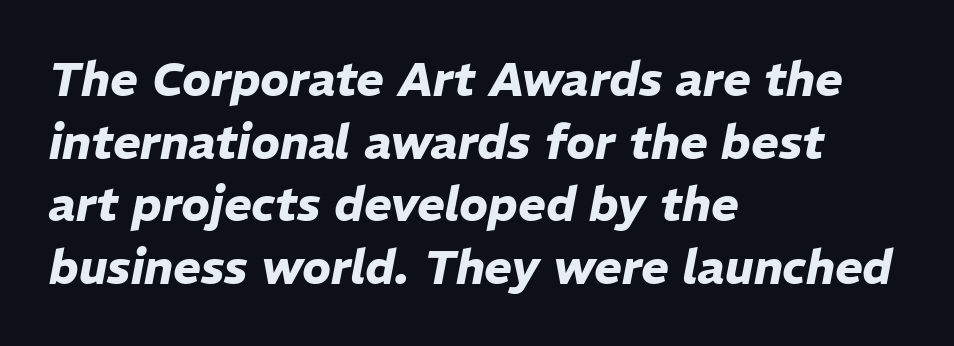
Q: Is the text bold? A: Yes.
Q: Is the text italic (slanted)? A: Yes, it leans right by about 11 degrees.
Q: Is the text underlined? A: No.
Q: How is the paragraph aligned? A: Left-aligned.
Q: Is the spacing between letters normal or unusually wide? A: Normal.
Q: Is the spacing between lines tight, normal or loose? A: Normal.
Q: Width (condensed, normal, or wide)? A: Normal.
Q: Stroke contrast? A: Low.
Q: x-height? A: Medium.
Q: Monospaced? A: No.
